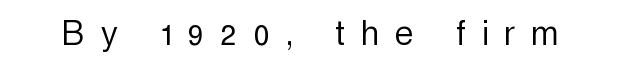
{"serif": "no", "italic": "no", "bold": "no", "weight": "light", "width": "condensed", "x_height": "medium", "monospaced": "no", "underline": "no", "letter_spacing": "wide", "letter_spacing_em": 0.42, "glyph_px": 41}
